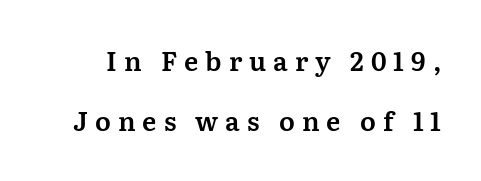
Does the leading feel generous? Absolutely, it's lavish. Anything drawn beneath the words? Only blank space. Spacing between characters has been opened up far beyond the box default. This is roman type, the default non-slanted kind.
